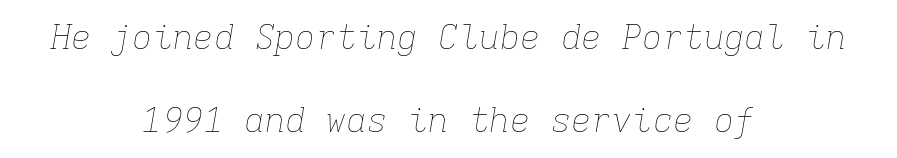
Slant detected: the letters are inclined. Successive baselines arrive slowly, with a big drop between each. Looks like terminal output: every glyph gets an equal slot. A quiet, ordinary-to-light weight characterises the typeface. Compared with typical body copy, the letter spacing here is the same.
